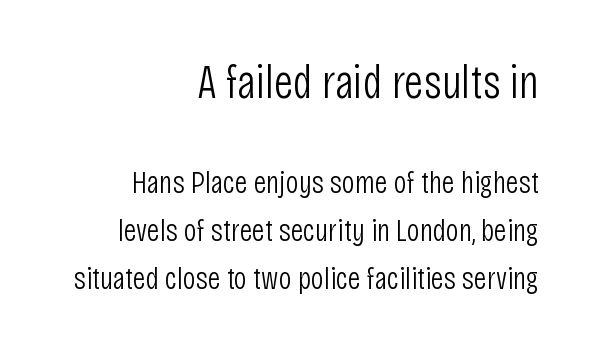
Q: Is the text bold? A: No.
Q: Is the text italic (slanted)? A: No, it is upright.
Q: Is the typeface a serif or a sans-serif typeface? A: Sans-serif.
Q: Is the text underlined? A: No.
Q: How is the paragraph aligned? A: Right-aligned.
Q: Is the spacing between letters normal or unusually wide? A: Normal.
Q: Is the spacing between lines tight, normal or loose? A: Normal.
Q: Which block of text is set in a larger size, the first (top) or the second (bottom)? A: The first (top) one.
Q: Width (condensed, normal, or wide)? A: Condensed.
Q: Stroke contrast? A: Low.
Q: x-height? A: Large.
Q: Monospaced? A: No.
